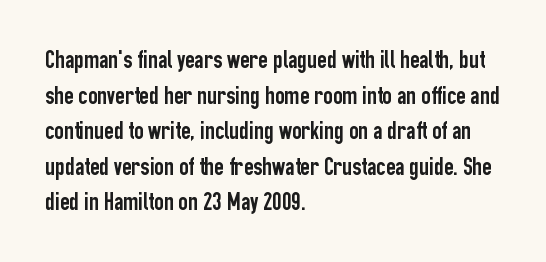
Q: Is the text italic (slanted)? A: No, it is upright.
Q: Is the text underlined? A: No.
Q: How is the paragraph aligned? A: Left-aligned.
Q: Is the spacing between letters normal or unusually wide? A: Normal.
Q: Is the spacing between lines tight, normal or loose? A: Normal.
